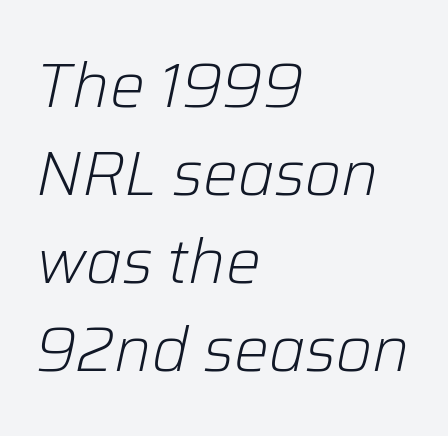
There is no visible air inserted between adjacent glyphs. These glyphs show unthickened strokes, regular width or finer. Any mark beneath the type? The region is blank. Is the block centered? No — it sits flush against the left margin. You can tell it's italic because the verticals aren't actually vertical. Do the characters align in a grid? No, the font is proportional.
